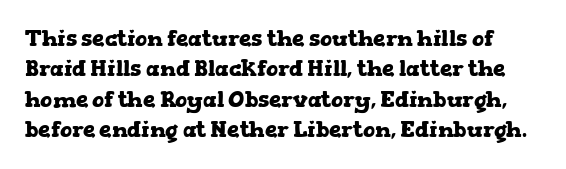
The image shows 22 px bold type, upright; set normal line spacing (1.38x), normal letter spacing, not underlined.
